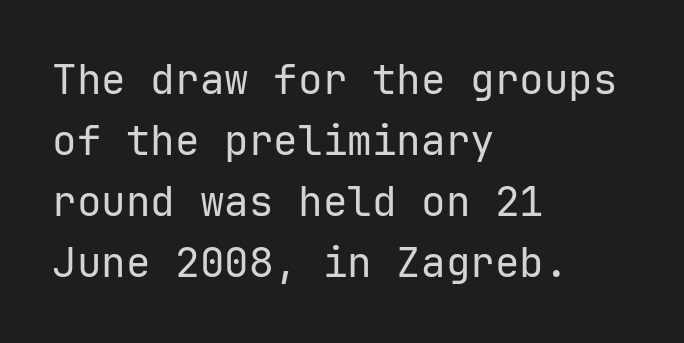
The image shows 41 px regular-weight sans-serif type, upright, monospaced; set left-aligned, normal line spacing (1.49x), normal letter spacing, not underlined; low stroke contrast and a medium x-height.
